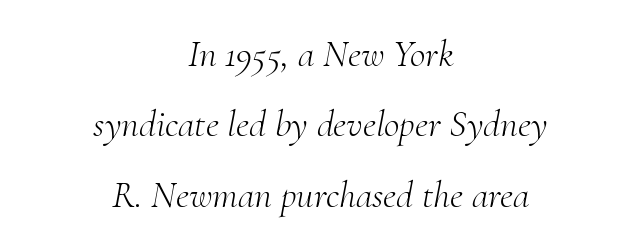
The image shows 38 px light serif type, italic (leaning right); set centered, line spacing 1.85x, normal letter spacing, not underlined; medium stroke contrast and a small x-height.
